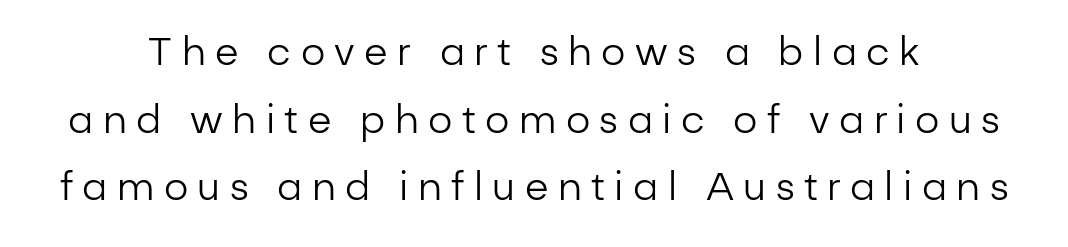
Just letters on the line, the space beneath them empty. Notice how the stems are strictly vertical — no italics here. Regarding serifs, this sample does without them. The lines in this sample share a center point and differ in where they start and stop. Note the varied advance widths — an 'i' is clearly narrower than an 'm'. Ink coverage per letter is moderate at most.
